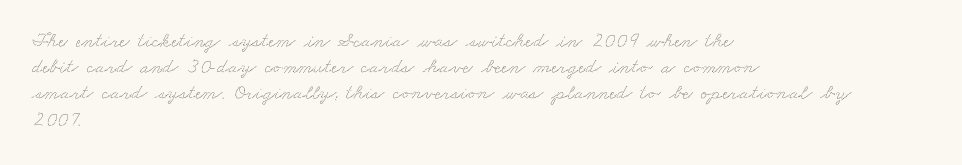
The image shows 21 px text type; set left-aligned, normal line spacing (1.25x), normal letter spacing, not underlined.
